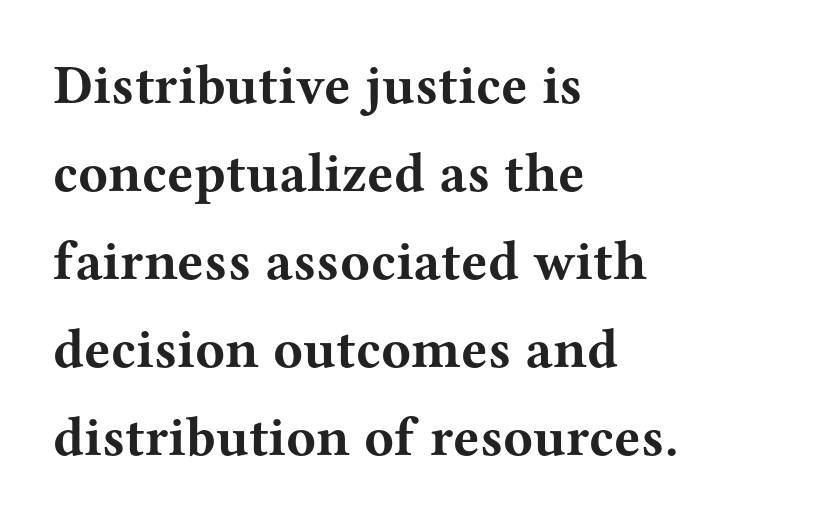
Q: Is the text bold? A: Yes.
Q: Is the text italic (slanted)? A: No, it is upright.
Q: Is the typeface a serif or a sans-serif typeface? A: Serif.
Q: Is the text underlined? A: No.
Q: How is the paragraph aligned? A: Left-aligned.
Q: Is the spacing between letters normal or unusually wide? A: Normal.
Q: Is the spacing between lines tight, normal or loose? A: Normal.
Q: Width (condensed, normal, or wide)? A: Wide.
Q: Stroke contrast? A: Medium.
Q: x-height? A: Medium.
Q: Monospaced? A: No.
